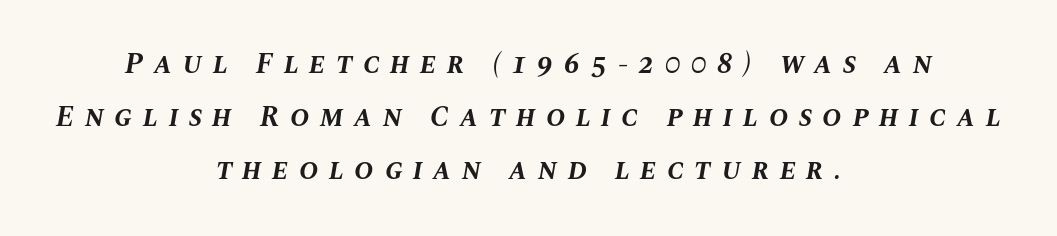
Q: Is the text bold? A: Yes.
Q: Is the text italic (slanted)? A: Yes, it leans right by about 10 degrees.
Q: Is the text underlined? A: No.
Q: How is the paragraph aligned? A: Centered.
Q: Is the spacing between letters normal or unusually wide? A: Unusually wide.
Q: Width (condensed, normal, or wide)? A: Normal.
Q: Stroke contrast? A: Medium.
Q: x-height? A: Large.
Q: Monospaced? A: No.
